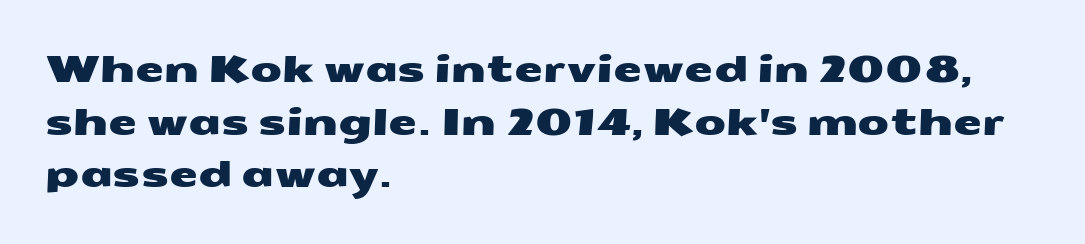
The image shows 37 px wide sans-serif type; set left-aligned, normal line spacing (1.42x), normal letter spacing, not underlined; medium stroke contrast and a medium x-height.
